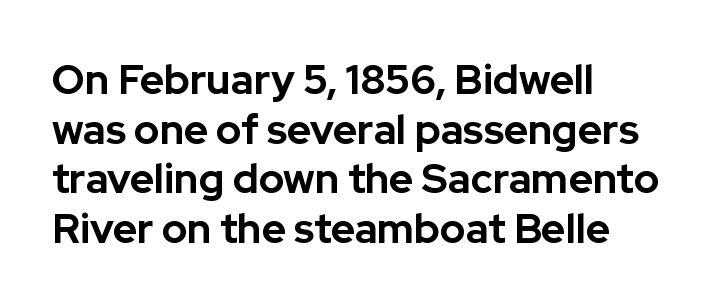
{"serif": "no", "italic": "no", "bold": "yes", "weight": "bold", "width": "normal", "stroke_contrast": "low", "x_height": "medium", "monospaced": "no", "underline": "no", "align": "left", "line_spacing_ratio": 1.21, "letter_spacing": "normal", "letter_spacing_em": 0.0, "glyph_px": 41}
